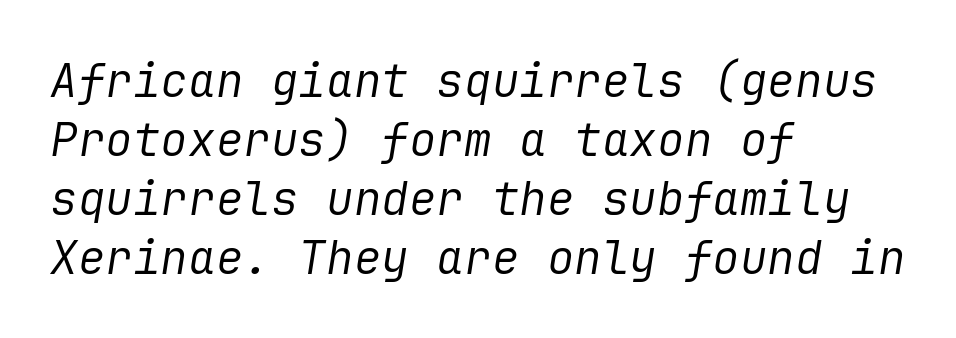
{"italic": "yes", "lean": "right", "slant_degrees": 9, "bold": "no", "weight": "regular", "width": "normal", "stroke_contrast": "low", "x_height": "medium", "underline": "no", "align": "left", "line_spacing": "normal", "line_spacing_ratio": 1.28, "letter_spacing": "normal", "letter_spacing_em": 0.0, "glyph_px": 46}
